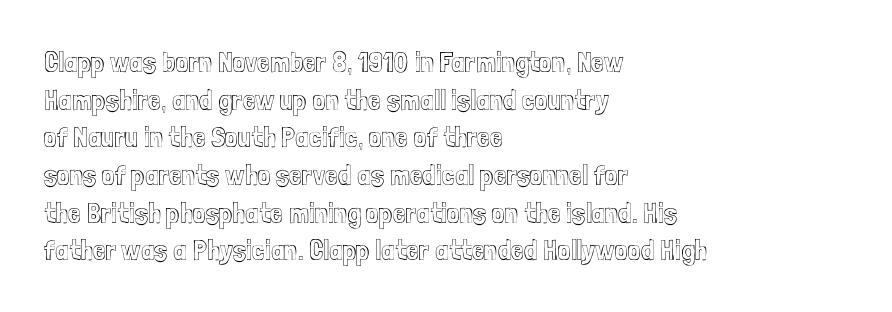
Q: Is the text italic (slanted)? A: No, it is upright.
Q: Is the text underlined? A: No.
Q: How is the paragraph aligned? A: Left-aligned.
Q: Is the spacing between letters normal or unusually wide? A: Normal.
Q: Is the spacing between lines tight, normal or loose? A: Normal.
Q: Width (condensed, normal, or wide)? A: Condensed.
Q: x-height? A: Medium.
Q: Monospaced? A: No.
